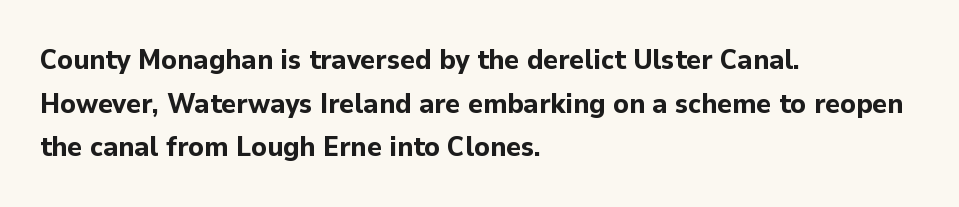
The image shows 28 px bold sans-serif type, upright; set left-aligned, normal line spacing (1.56x), normal letter spacing, not underlined; low stroke contrast and a medium x-height.
